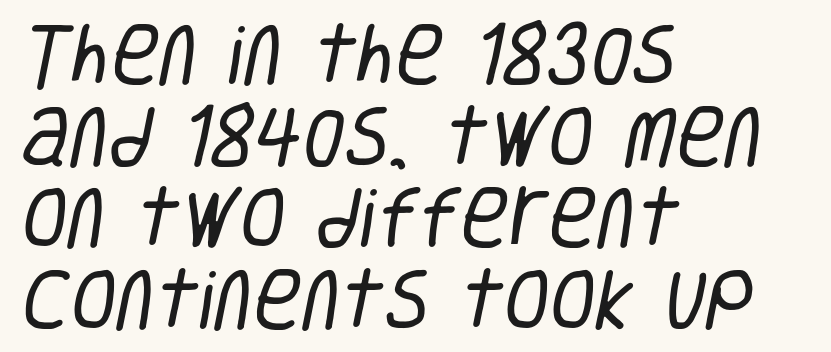
The image shows 67 px regular-weight, condensed sans-serif type; set left-aligned, line spacing 1.22x, normal letter spacing, not underlined; low stroke contrast and a large x-height.
